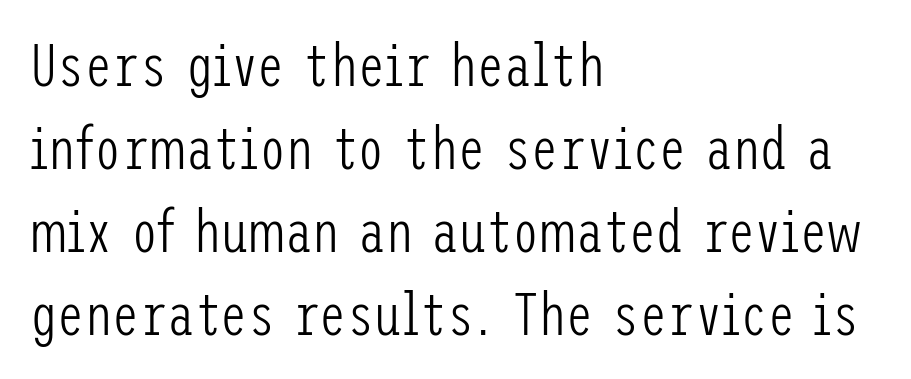
Q: Is the text bold? A: No.
Q: Is the text italic (slanted)? A: No, it is upright.
Q: Is the typeface a serif or a sans-serif typeface? A: Sans-serif.
Q: Is the text underlined? A: No.
Q: How is the paragraph aligned? A: Left-aligned.
Q: Is the spacing between letters normal or unusually wide? A: Normal.
Q: Is the spacing between lines tight, normal or loose? A: Normal.
Q: Width (condensed, normal, or wide)? A: Condensed.
Q: Stroke contrast? A: Low.
Q: x-height? A: Medium.
